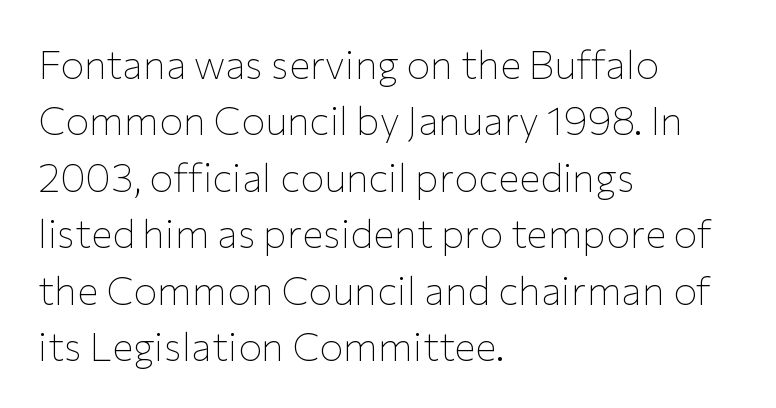
{"serif": "no", "italic": "no", "bold": "no", "weight": "thin", "width": "normal", "stroke_contrast": "low", "x_height": "medium", "monospaced": "no", "underline": "no", "align": "left", "line_spacing": "normal", "line_spacing_ratio": 1.41, "letter_spacing": "normal", "letter_spacing_em": 0.0, "glyph_px": 40}
